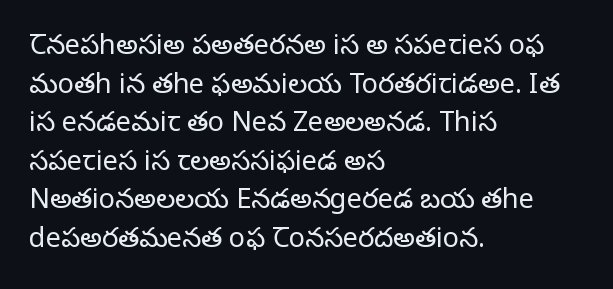
Stroke thickness stays within the range of a standard reading face or lighter. Notice how descenders clear the ascenders below comfortably — that's standard leading. There is no visible air inserted between adjacent glyphs. Casual observation: everything's shoved over to the left. The specimen omits any rule beneath the text block's lines. The letters stand straight up with perfectly vertical stems.
